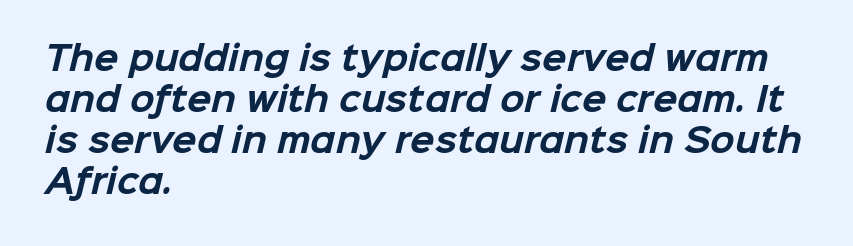
The rendering uses natural spacing where letterforms have individual widths. Clear beneath every line of the passage. Spacing between characters is what you'd get straight out of the box. The glyphs in this specimen are sans serif. This rendering uses left alignment, leaving the right contour irregular. On the weight axis this lands at bold, roughly 700.
